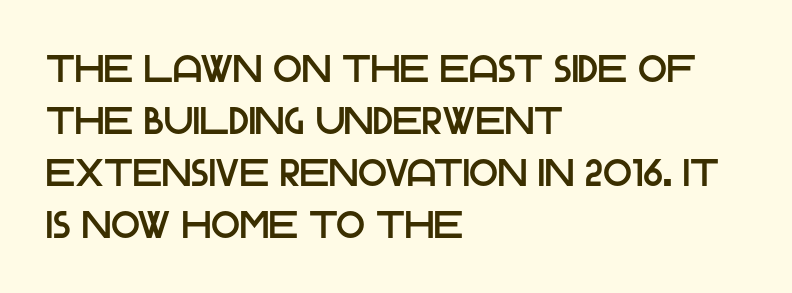
Q: Is the text italic (slanted)? A: No, it is upright.
Q: Is the typeface a serif or a sans-serif typeface? A: Sans-serif.
Q: Is the text underlined? A: No.
Q: How is the paragraph aligned? A: Left-aligned.
Q: Is the spacing between letters normal or unusually wide? A: Normal.
Q: Is the spacing between lines tight, normal or loose? A: Normal.
Q: Width (condensed, normal, or wide)? A: Normal.
Q: Stroke contrast? A: Low.
Q: x-height? A: Large.
Q: Monospaced? A: No.
